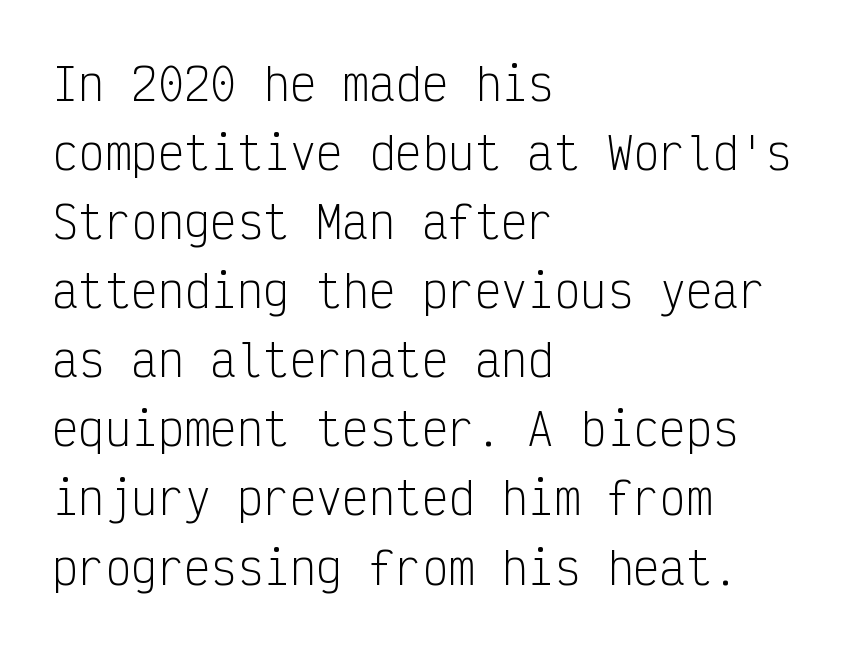
{"serif": "no", "italic": "no", "bold": "no", "weight": "light", "width": "condensed", "stroke_contrast": "low", "x_height": "medium", "monospaced": "yes", "underline": "no", "align": "left", "line_spacing": "normal", "line_spacing_ratio": 1.57, "letter_spacing": "normal", "letter_spacing_em": 0.0, "glyph_px": 44}
